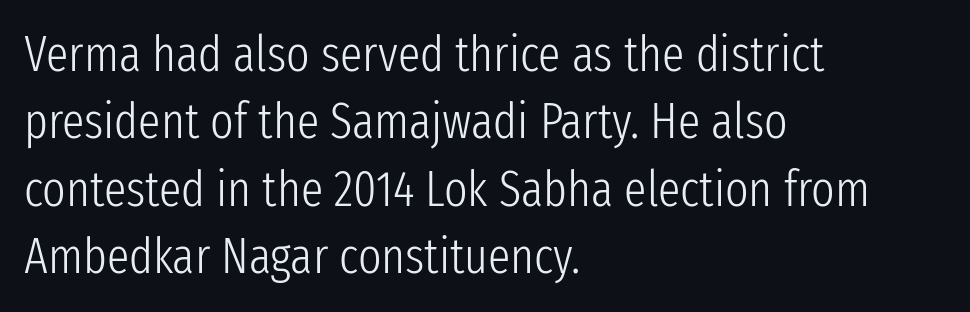
Q: Is the text bold? A: No.
Q: Is the text italic (slanted)? A: No, it is upright.
Q: Is the typeface a serif or a sans-serif typeface? A: Sans-serif.
Q: Is the text underlined? A: No.
Q: How is the paragraph aligned? A: Left-aligned.
Q: Is the spacing between letters normal or unusually wide? A: Normal.
Q: Is the spacing between lines tight, normal or loose? A: Normal.
Q: Width (condensed, normal, or wide)? A: Condensed.
Q: Stroke contrast? A: Low.
Q: x-height? A: Medium.
Q: Monospaced? A: No.
